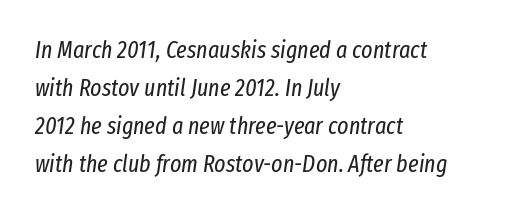
The space beneath each line is pristine and unruled. Unbolded letterforms with no extra heft. No extra tracking has been applied to these lines. Does the leading feel generous? No, just average. Is the type slanted? Yes — the strokes lean at a clear angle.
